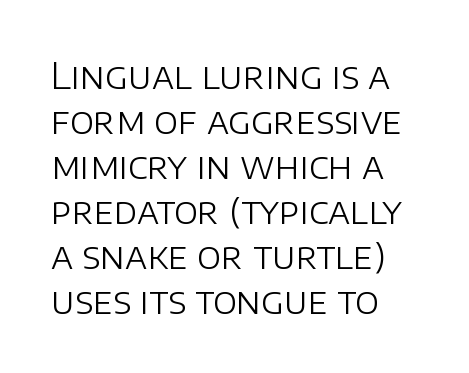
{"serif": "no", "italic": "no", "bold": "no", "weight": "light", "width": "normal", "stroke_contrast": "low", "x_height": "large", "monospaced": "no", "underline": "no", "align": "left", "line_spacing": "normal", "line_spacing_ratio": 1.25, "letter_spacing": "normal", "letter_spacing_em": 0.0, "glyph_px": 36}
